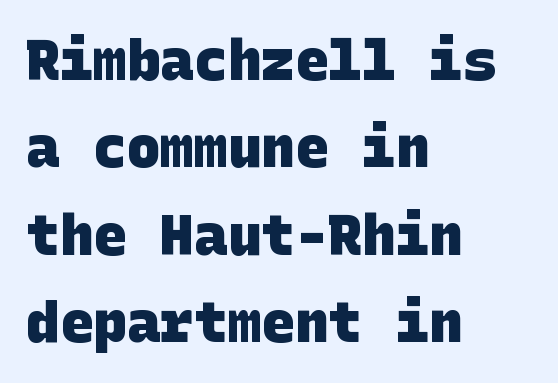
The image shows 56 px heavy sans-serif type; set left-aligned, normal line spacing (1.56x), normal letter spacing, not underlined; low stroke contrast and a large x-height.
